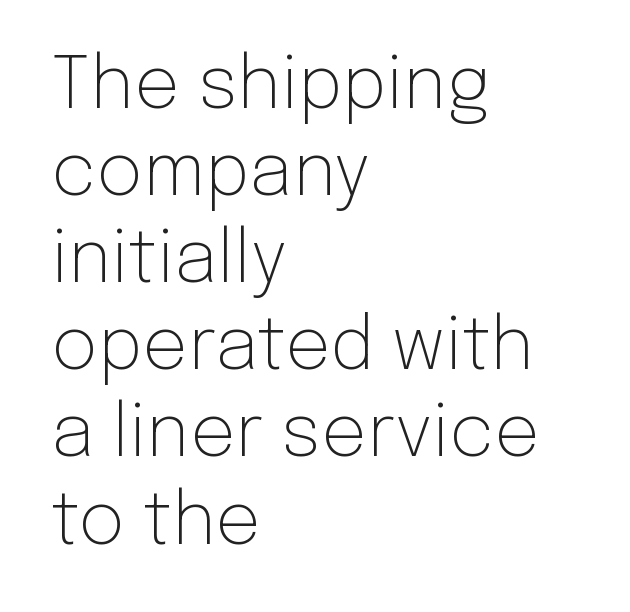
{"serif": "no", "italic": "no", "bold": "no", "weight": "light", "width": "normal", "stroke_contrast": "low", "x_height": "medium", "monospaced": "no", "underline": "no", "align": "left", "line_spacing_ratio": 1.21, "letter_spacing": "normal", "letter_spacing_em": 0.0, "glyph_px": 72}
